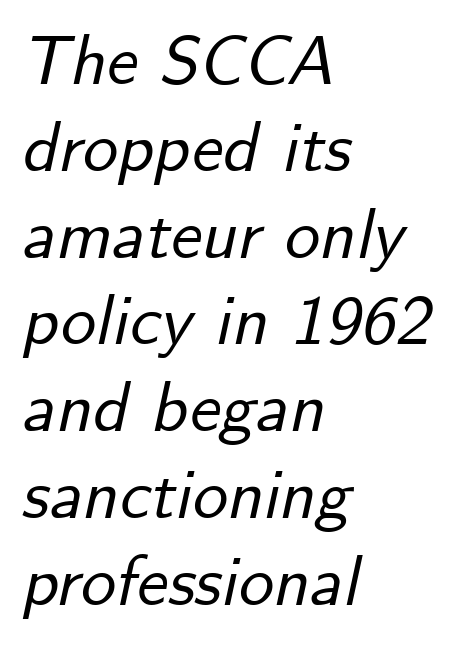
The image shows 70 px text type, italic (leaning right); set left-aligned, line spacing 1.24x, normal letter spacing, not underlined; low stroke contrast and a small x-height.
